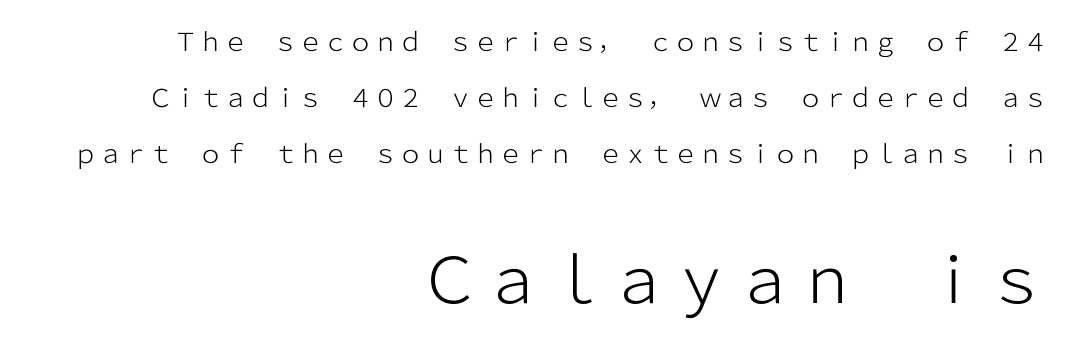
Proportional: the letters do not fall into vertical columns. Whoever set this chose breathing room over compactness in the vertical rhythm. Does the lettering tilt? It doesn't — this is upright. In terms of letterspacing, this is plain default setting.
